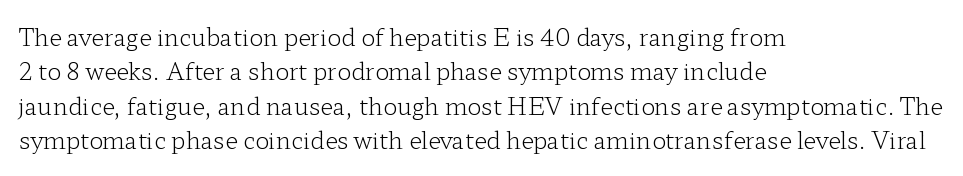
Q: Is the text bold? A: No.
Q: Is the text italic (slanted)? A: No, it is upright.
Q: Is the text underlined? A: No.
Q: How is the paragraph aligned? A: Left-aligned.
Q: Is the spacing between letters normal or unusually wide? A: Normal.
Q: Is the spacing between lines tight, normal or loose? A: Normal.
